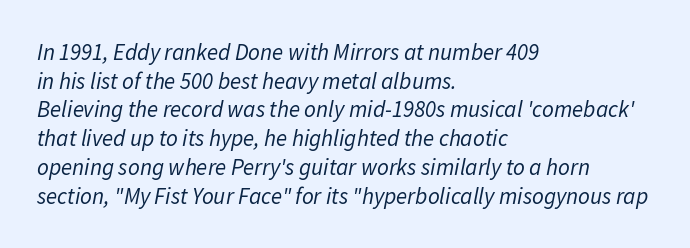
What's the leading like? Ordinary, nothing unusual. The rendering anchors every line to the left-hand side. Has an underline been added? It has not. Slant detected: the letters are inclined. A typesetter would call this zero additional tracking. The strokes are not fattened; the text isn't bold.
